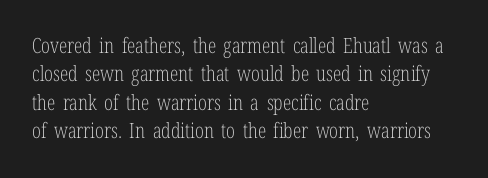
{"italic": "no", "bold": "no", "underline": "no", "align": "left", "line_spacing": "normal", "line_spacing_ratio": 1.35, "letter_spacing": "normal", "letter_spacing_em": 0.0, "glyph_px": 21}
